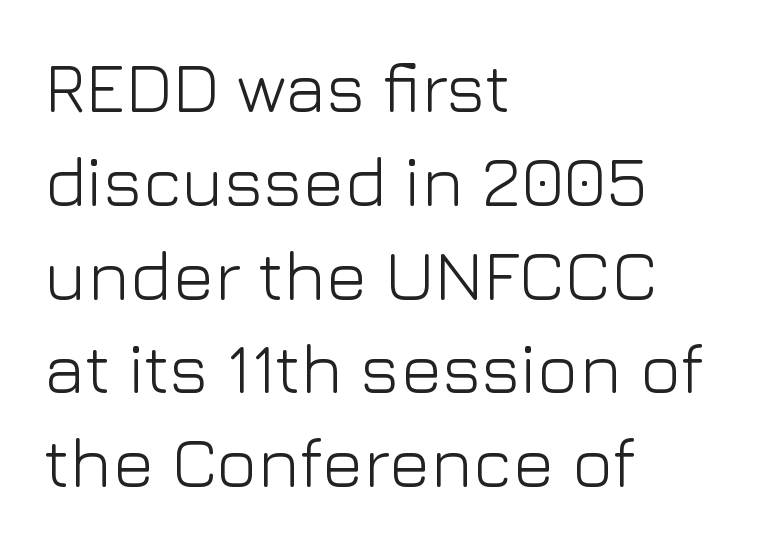
Q: Is the text bold? A: No.
Q: Is the text italic (slanted)? A: No, it is upright.
Q: Is the typeface a serif or a sans-serif typeface? A: Sans-serif.
Q: Is the text underlined? A: No.
Q: How is the paragraph aligned? A: Left-aligned.
Q: Is the spacing between letters normal or unusually wide? A: Normal.
Q: Is the spacing between lines tight, normal or loose? A: Normal.
Q: Width (condensed, normal, or wide)? A: Normal.
Q: Stroke contrast? A: Low.
Q: x-height? A: Medium.
Q: Monospaced? A: No.
